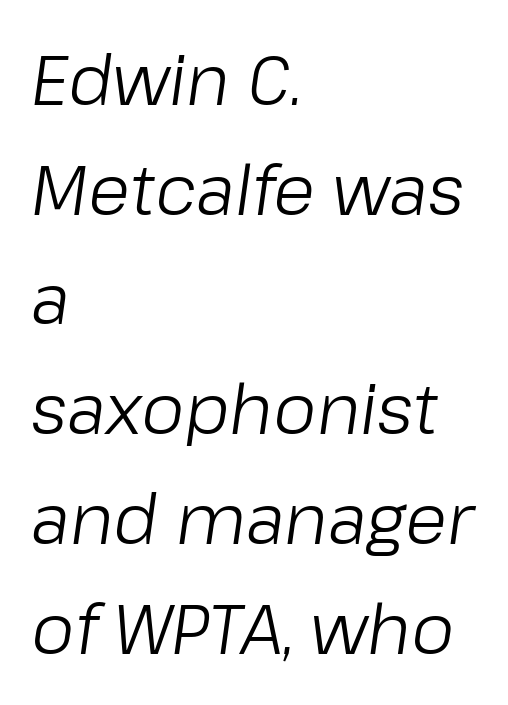
Q: Is the text bold? A: No.
Q: Is the text italic (slanted)? A: Yes, it leans right by about 8 degrees.
Q: Is the text underlined? A: No.
Q: How is the paragraph aligned? A: Left-aligned.
Q: Is the spacing between letters normal or unusually wide? A: Normal.
Q: Is the spacing between lines tight, normal or loose? A: Normal.
Q: Width (condensed, normal, or wide)? A: Normal.
Q: Stroke contrast? A: Low.
Q: x-height? A: Medium.
Q: Monospaced? A: No.
